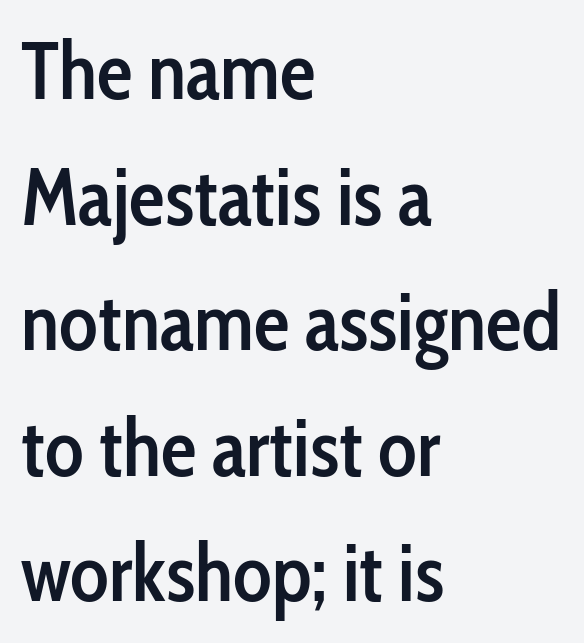
{"serif": "no", "italic": "no", "bold": "semi", "weight": "semibold", "width": "condensed", "stroke_contrast": "low", "x_height": "medium", "monospaced": "no", "underline": "no", "align": "left", "line_spacing": "normal", "line_spacing_ratio": 1.57, "letter_spacing": "normal", "letter_spacing_em": 0.0, "glyph_px": 80}
